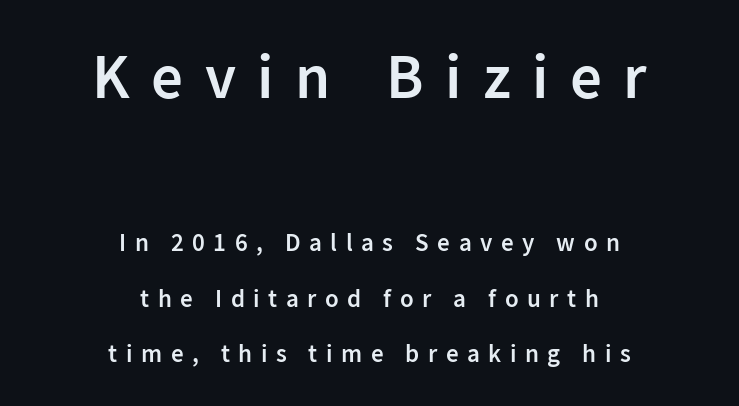
Does the bottom block carry the larger type? No, the top block does. The whitespace from short lines is split evenly between both sides. This is moderately heavy type, rendered in semibold. Summary of vertical rhythm: relaxed, with wide interline spacing. Observe the wide spacing: letters keep a clear distance from each other. These lines are composed in type without serifs.
